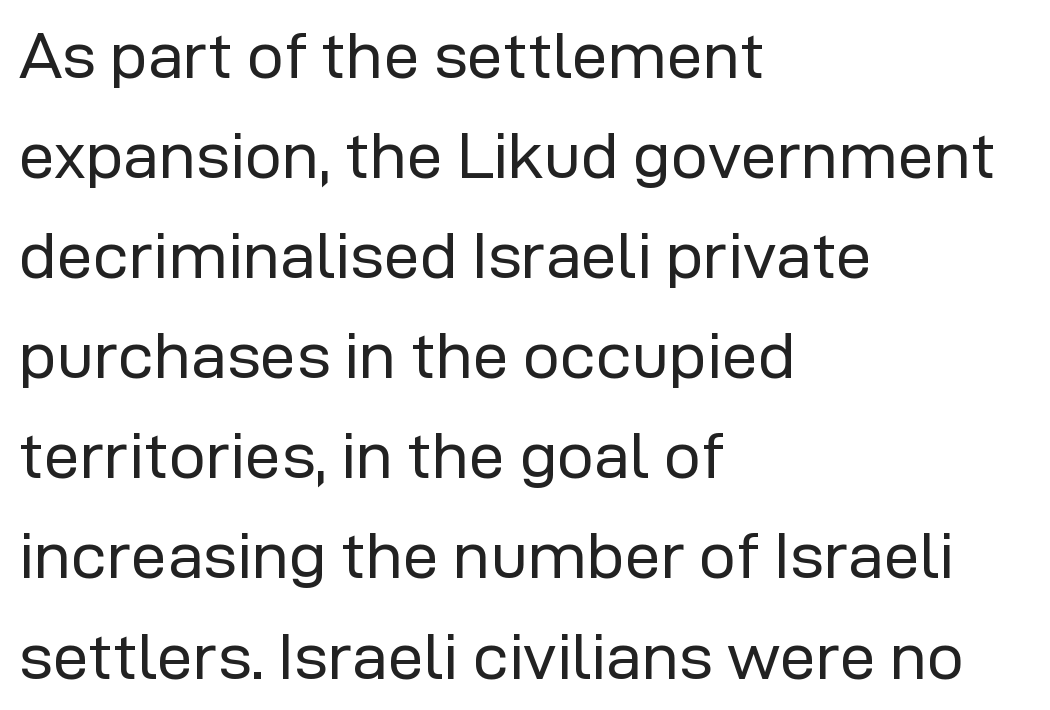
The image shows 65 px regular-weight sans-serif type, upright; set left-aligned, normal line spacing (1.54x), normal letter spacing, not underlined; low stroke contrast and a medium x-height.
